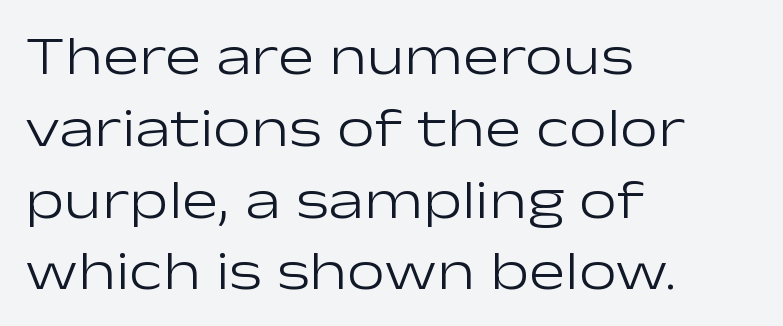
{"serif": "no", "italic": "no", "bold": "no", "weight": "light", "width": "wide", "stroke_contrast": "low", "x_height": "medium", "monospaced": "no", "underline": "no", "align": "left", "line_spacing": "normal", "line_spacing_ratio": 1.33, "letter_spacing": "normal", "letter_spacing_em": 0.0, "glyph_px": 54}
